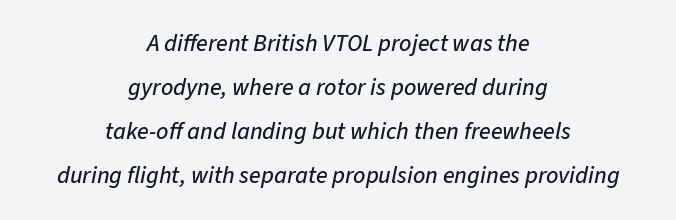
{"italic": "yes", "lean": "right", "slant_degrees": 11, "underline": "no", "align": "center", "line_spacing_ratio": 1.84, "letter_spacing": "normal", "letter_spacing_em": 0.0, "glyph_px": 24}
